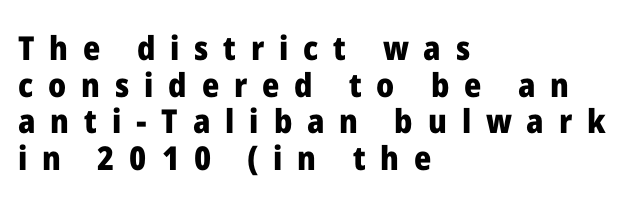
Q: Is the text bold? A: Yes.
Q: Is the text italic (slanted)? A: No, it is upright.
Q: Is the typeface a serif or a sans-serif typeface? A: Sans-serif.
Q: Is the text underlined? A: No.
Q: How is the paragraph aligned? A: Left-aligned.
Q: Is the spacing between letters normal or unusually wide? A: Unusually wide.
Q: Is the spacing between lines tight, normal or loose? A: Tight.
Q: Width (condensed, normal, or wide)? A: Normal.
Q: Stroke contrast? A: Low.
Q: x-height? A: Medium.
Q: Monospaced? A: No.
